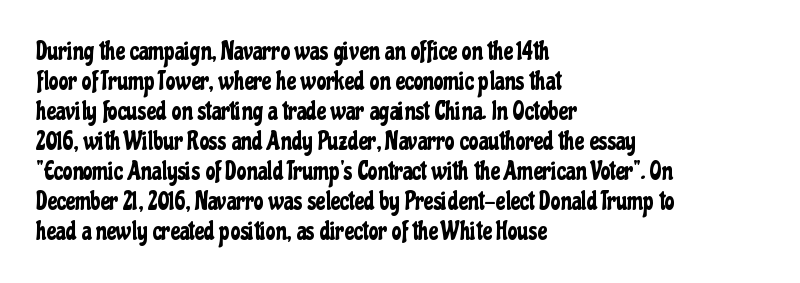
Q: Is the text italic (slanted)? A: No, it is upright.
Q: Is the text underlined? A: No.
Q: How is the paragraph aligned? A: Left-aligned.
Q: Is the spacing between letters normal or unusually wide? A: Normal.
